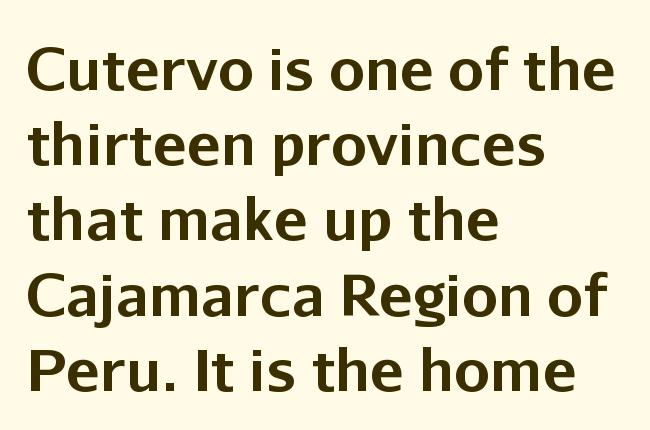
The paragraph shown leans on its left margin. Type without underlining. Interline gaps are of average width in this sample. You can tell from the bare stems that sans-serif type was used. The rendering uses natural spacing where letterforms have individual widths.
